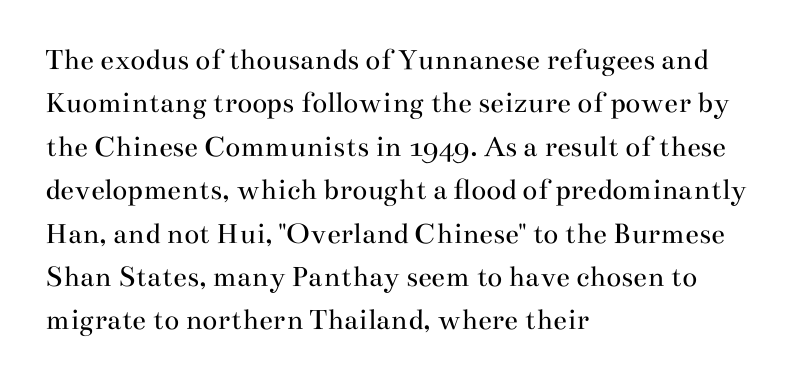
Q: Is the text bold? A: No.
Q: Is the text italic (slanted)? A: No, it is upright.
Q: Is the typeface a serif or a sans-serif typeface? A: Serif.
Q: Is the text underlined? A: No.
Q: How is the paragraph aligned? A: Left-aligned.
Q: Is the spacing between letters normal or unusually wide? A: Normal.
Q: Is the spacing between lines tight, normal or loose? A: Normal.
Q: Width (condensed, normal, or wide)? A: Wide.
Q: Stroke contrast? A: Medium.
Q: x-height? A: Small.
Q: Monospaced? A: No.
